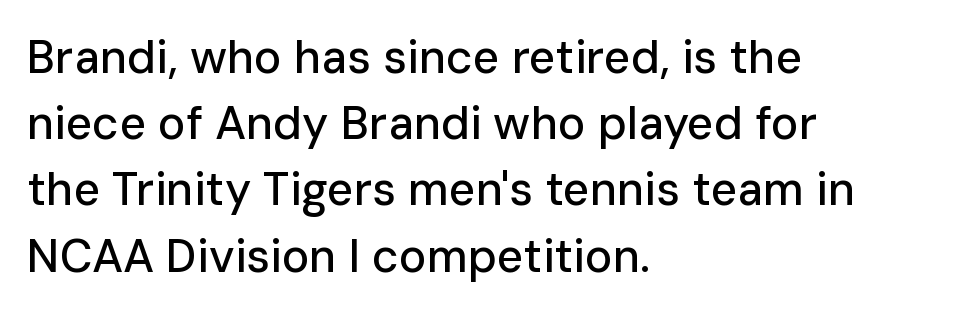
{"serif": "no", "italic": "no", "width": "normal", "stroke_contrast": "low", "x_height": "medium", "monospaced": "no", "underline": "no", "align": "left", "line_spacing": "normal", "line_spacing_ratio": 1.44, "letter_spacing": "normal", "letter_spacing_em": 0.0, "glyph_px": 46}
